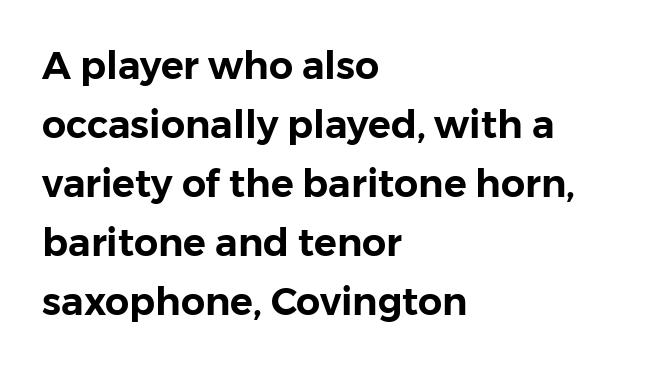
Q: Is the text italic (slanted)? A: No, it is upright.
Q: Is the typeface a serif or a sans-serif typeface? A: Sans-serif.
Q: Is the text underlined? A: No.
Q: How is the paragraph aligned? A: Left-aligned.
Q: Is the spacing between letters normal or unusually wide? A: Normal.
Q: Is the spacing between lines tight, normal or loose? A: Normal.
Q: Width (condensed, normal, or wide)? A: Normal.
Q: Stroke contrast? A: Low.
Q: x-height? A: Medium.
Q: Monospaced? A: No.
